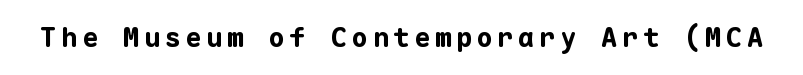
The image shows 27 px bold type, upright; set not underlined.
